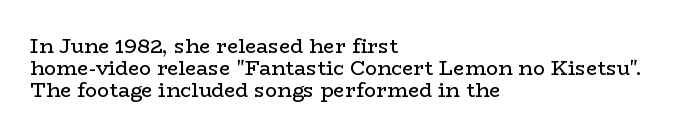
The image shows 20 px text type, upright; set left-aligned, tight line spacing (1.1x), normal letter spacing, not underlined.
